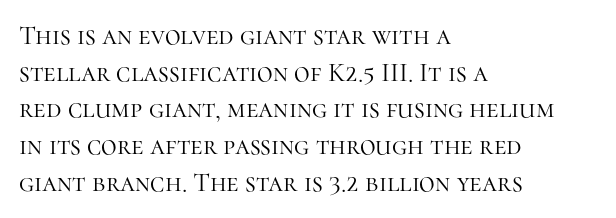
Q: Is the text bold? A: No.
Q: Is the text italic (slanted)? A: No, it is upright.
Q: Is the text underlined? A: No.
Q: How is the paragraph aligned? A: Left-aligned.
Q: Is the spacing between letters normal or unusually wide? A: Normal.
Q: Is the spacing between lines tight, normal or loose? A: Normal.
